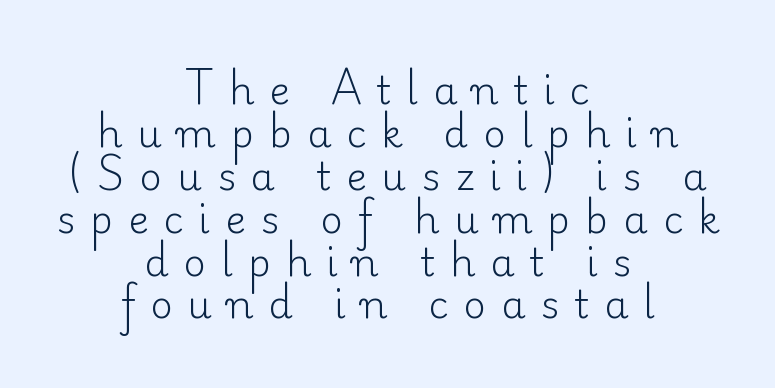
The image shows 39 px light type, upright; set centered, tight line spacing (1.1x), unusually wide letter spacing (+0.38 em), not underlined; low stroke contrast and a small x-height.
